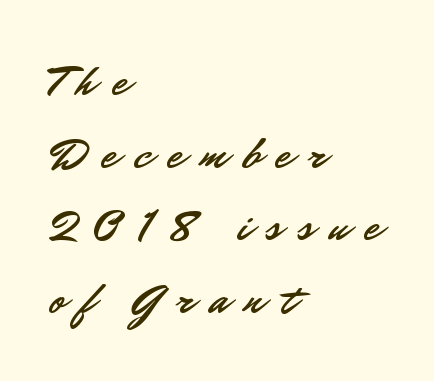
{"serif": "no", "width": "normal", "stroke_contrast": "low", "x_height": "small", "monospaced": "no", "underline": "no", "align": "left", "line_spacing": "normal", "line_spacing_ratio": 1.65, "letter_spacing": "wide", "letter_spacing_em": 0.37, "glyph_px": 44}
